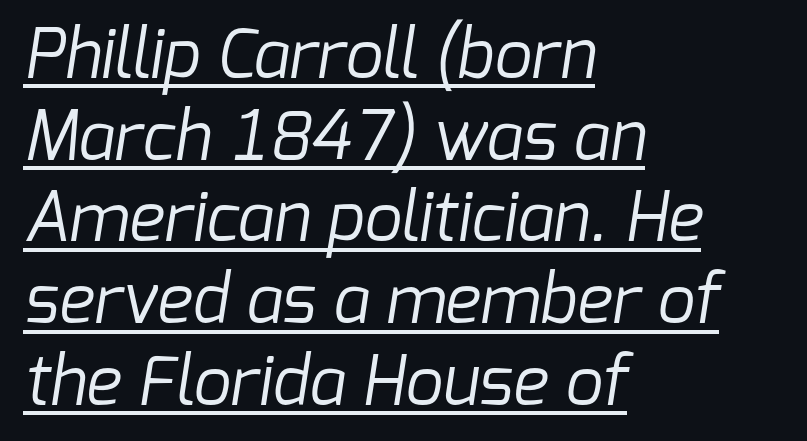
{"serif": "no", "bold": "no", "weight": "regular", "width": "normal", "stroke_contrast": "low", "x_height": "medium", "monospaced": "no", "underline": "yes", "align": "left", "line_spacing_ratio": 1.22, "letter_spacing": "normal", "letter_spacing_em": 0.0, "glyph_px": 67}
